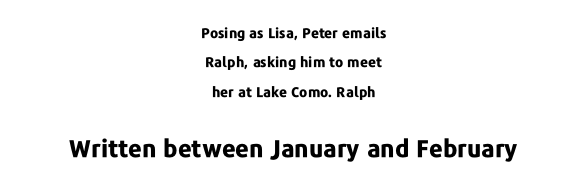
Q: Is the text bold? A: Yes.
Q: Is the text italic (slanted)? A: No, it is upright.
Q: Is the text underlined? A: No.
Q: How is the paragraph aligned? A: Centered.
Q: Is the spacing between letters normal or unusually wide? A: Normal.
Q: Is the spacing between lines tight, normal or loose? A: Loose.
Q: Which block of text is set in a larger size, the first (top) or the second (bottom)? A: The second (bottom) one.
